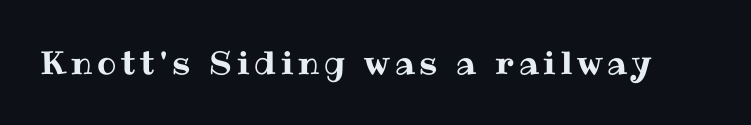
{"italic": "no", "width": "normal", "stroke_contrast": "medium", "x_height": "medium", "monospaced": "no", "underline": "no", "glyph_px": 32}
